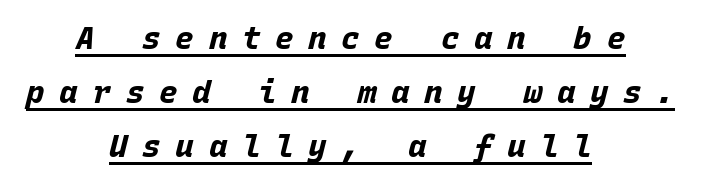
{"italic": "yes", "lean": "right", "slant_degrees": 15, "bold": "yes", "weight": "bold", "width": "normal", "stroke_contrast": "low", "x_height": "large", "monospaced": "yes", "underline": "yes", "align": "center", "line_spacing_ratio": 1.75, "letter_spacing": "wide", "letter_spacing_em": 0.47, "glyph_px": 31}
